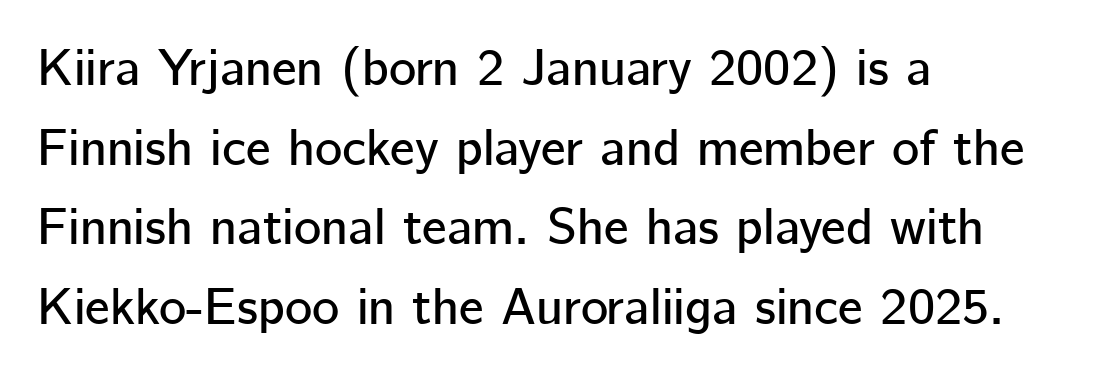
The image shows 52 px sans-serif type, upright; set left-aligned, normal line spacing (1.53x), normal letter spacing, not underlined; low stroke contrast and a medium x-height.
